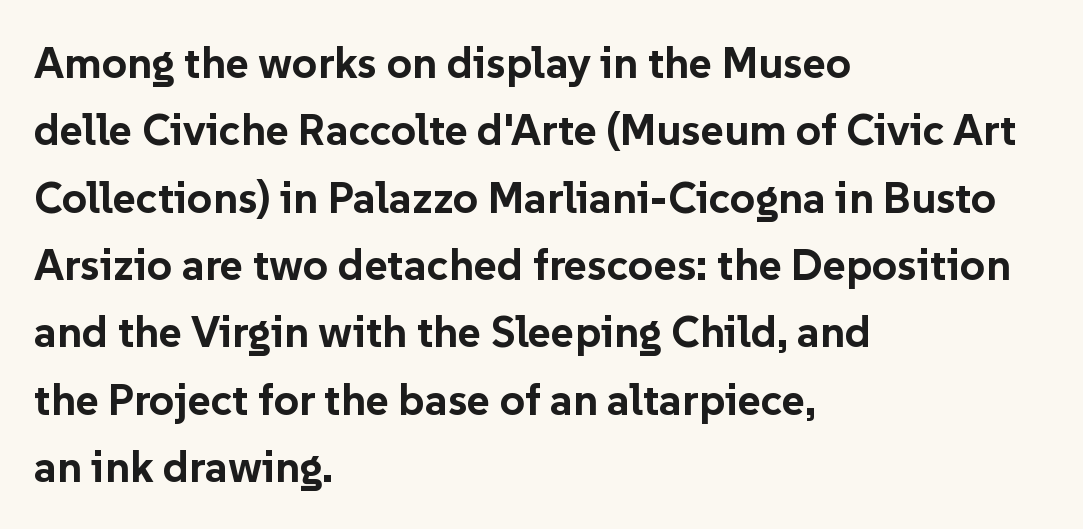
{"serif": "no", "italic": "no", "bold": "yes", "weight": "bold", "width": "normal", "stroke_contrast": "low", "x_height": "medium", "monospaced": "no", "underline": "no", "align": "left", "line_spacing": "normal", "line_spacing_ratio": 1.53, "letter_spacing": "normal", "letter_spacing_em": 0.0, "glyph_px": 44}
